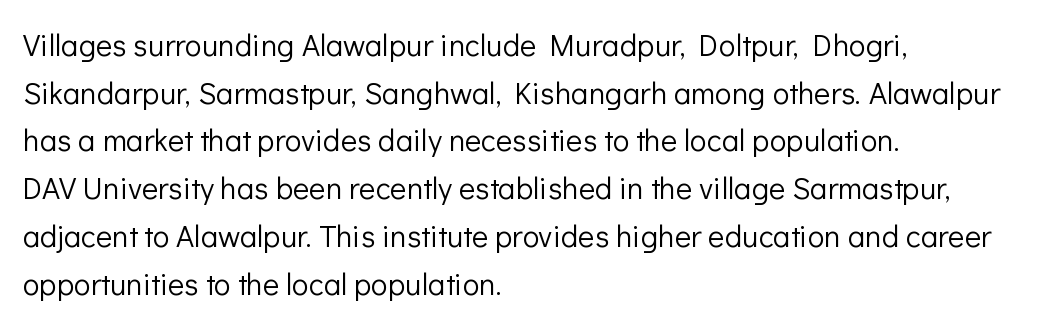
Has an underline been added? It has not. Is the type heavy? It reads as light-to-regular instead. Students, note that the glyphs here touch the page at normal intervals. The type sits square on the baseline with zero lean.
